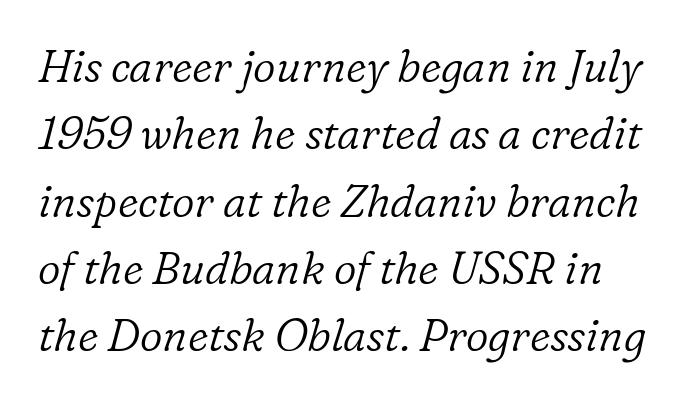
Q: Is the text bold? A: No.
Q: Is the text italic (slanted)? A: Yes, it leans right by about 16 degrees.
Q: Is the typeface a serif or a sans-serif typeface? A: Serif.
Q: Is the text underlined? A: No.
Q: Is the spacing between letters normal or unusually wide? A: Normal.
Q: Is the spacing between lines tight, normal or loose? A: Normal.
Q: Width (condensed, normal, or wide)? A: Normal.
Q: Stroke contrast? A: Low.
Q: x-height? A: Medium.
Q: Monospaced? A: No.
